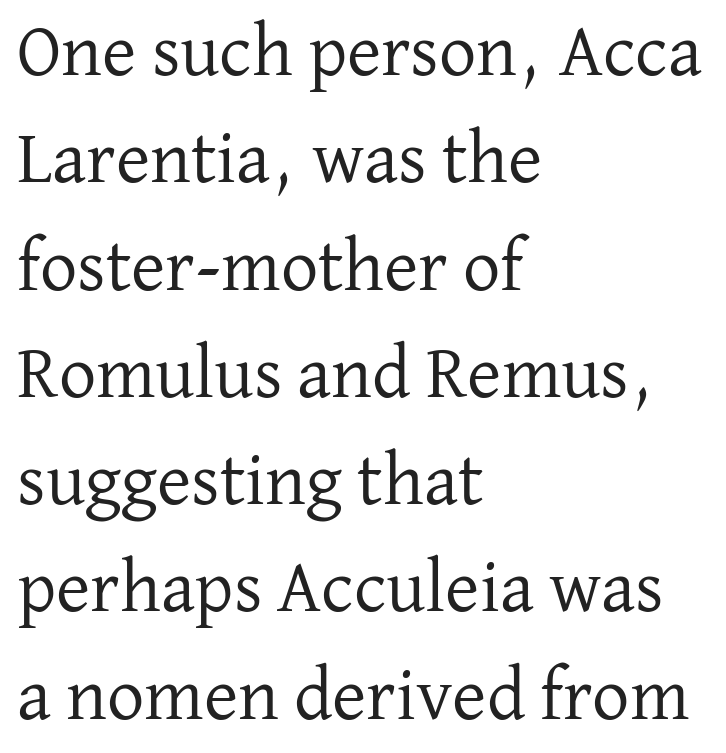
The image shows 74 px regular-weight serif type, upright; set left-aligned, normal line spacing (1.45x), normal letter spacing, not underlined; low stroke contrast and a medium x-height.
